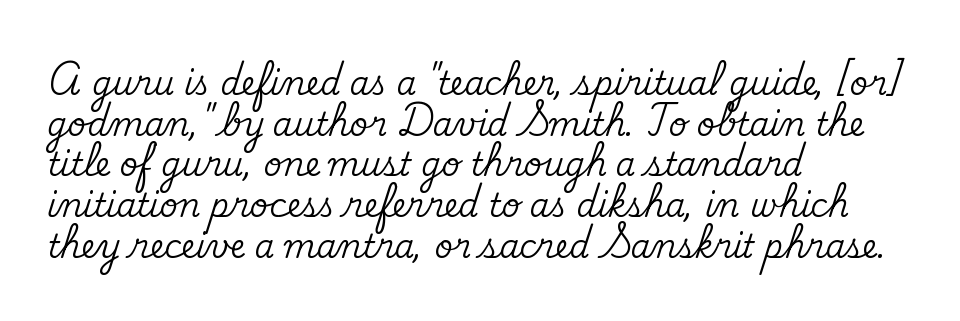
Notice how the passage keeps a crisp vertical edge on the left only. This rendering leaves character spacing at its baseline value. The passage shown stacks its lines at a standard gap. The gap between lines stays unmarked.
